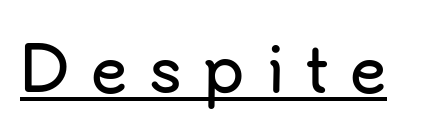
Is this a fixed-width face? No — the glyphs have proportional, varying widths. Display-style spreading of the glyphs; the letterfit is very open. This sample uses an upright cut, with every glyph sitting square on the baseline. Letterform terminals end flat and unadorned throughout the passage. The string is rendered with underlining switched on.
